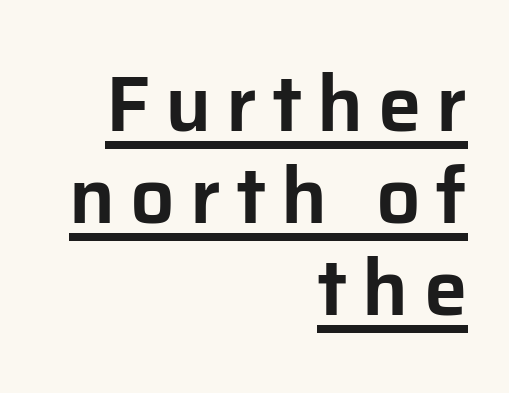
{"serif": "no", "italic": "no", "width": "normal", "stroke_contrast": "low", "x_height": "medium", "monospaced": "no", "underline": "yes", "align": "right", "line_spacing_ratio": 1.18, "glyph_px": 78}
